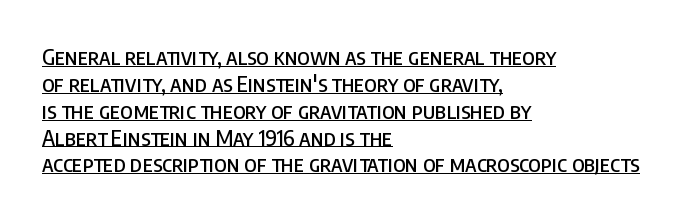
{"italic": "no", "underline": "yes", "align": "left", "line_spacing_ratio": 1.22, "letter_spacing": "normal", "letter_spacing_em": 0.0, "glyph_px": 22}
